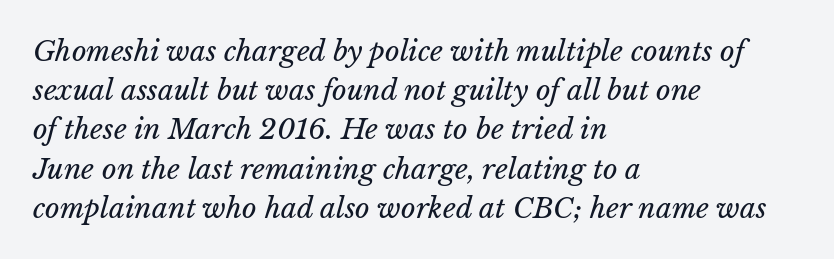
The image shows 28 px regular-weight type; set left-aligned, normal line spacing (1.4x), normal letter spacing, not underlined; low stroke contrast and a medium x-height.
